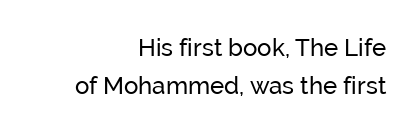
{"italic": "no", "bold": "no", "underline": "no", "align": "right", "line_spacing": "normal", "line_spacing_ratio": 1.57, "letter_spacing": "normal", "letter_spacing_em": 0.0, "glyph_px": 24}
